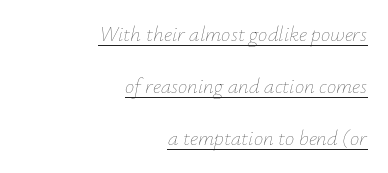
Q: Is the text bold? A: No.
Q: Is the text italic (slanted)? A: Yes, it leans right by about 12 degrees.
Q: Is the text underlined? A: Yes.
Q: How is the paragraph aligned? A: Right-aligned.
Q: Is the spacing between letters normal or unusually wide? A: Normal.
Q: Is the spacing between lines tight, normal or loose? A: Loose.
